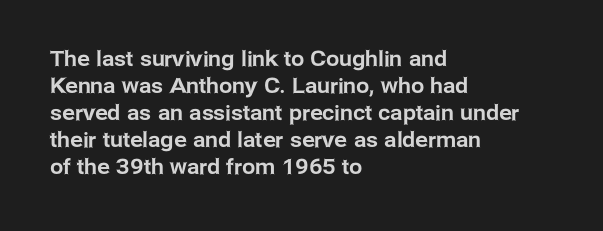
The image shows 21 px text type, upright; set left-aligned, normal line spacing (1.29x), normal letter spacing, not underlined.
